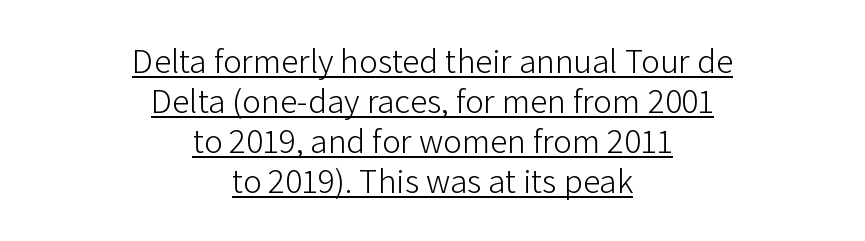
The image shows 35 px light sans-serif type, upright; set centered, tight line spacing (1.14x), normal letter spacing, underlined; low stroke contrast and a medium x-height.
